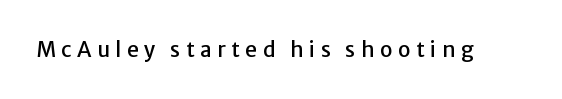
The letters stand straight up with perfectly vertical stems. Someone cranked the tracking dial way up on this one. The foot of each line stays bare and open.
